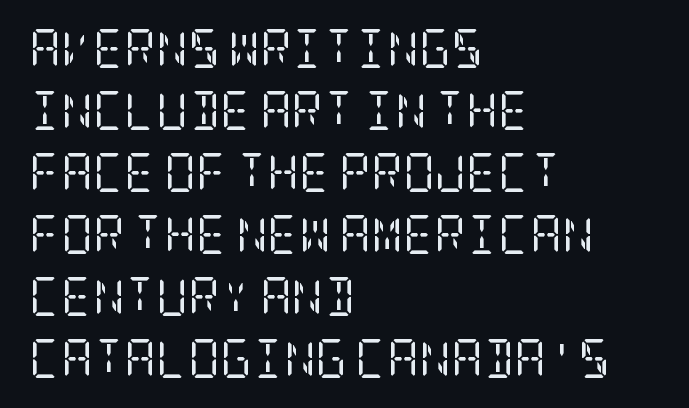
There is no visible air inserted between adjacent glyphs. Short and long lines alike share a common starting point at left. Descenders hang freely into open space. Observe the serifs anchoring each vertical stroke in this sample. Nothing heavy about these letters — not bold at all. Ordinary non-slanted type is in use.
